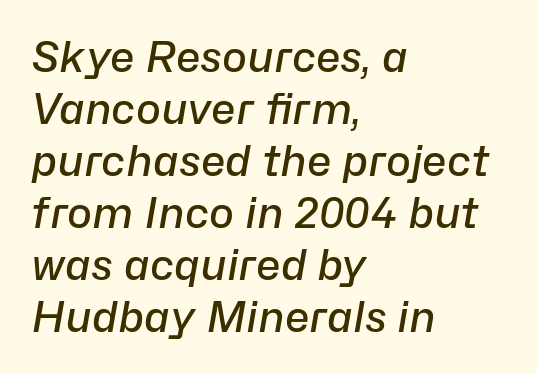
The zone under the glyphs is completely vacant. Horizontal alignment here is leftward, the default for most running prose. Quick note: italic. Each letter keeps its own natural width here, so spacing adapts to shape. No extra tracking has been applied to these lines. The font is running at a semibold setting, under full bold.
